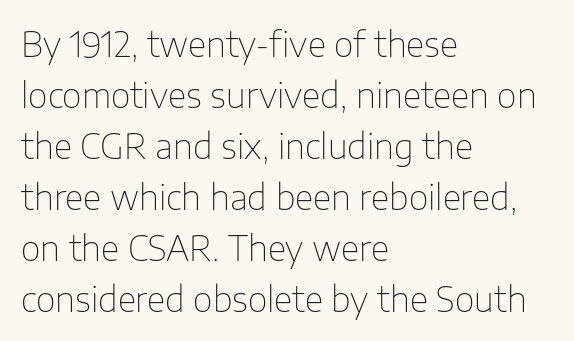
A typesetter would call this leading conventional body-copy spacing. Teacher's note: observe the even left margin — that is flush-left alignment. You could not count columns in this text — the font is proportionally spaced. The foot of each line stays bare and open.
